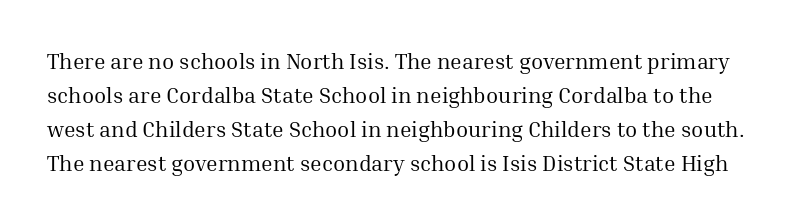
No extra ink here — the face is not bold. Vertical strokes here are truly vertical. Underlining? Definitely not there. The passage shown has conventional tracking throughout. The line-height multiplier appears to be the usual default.
